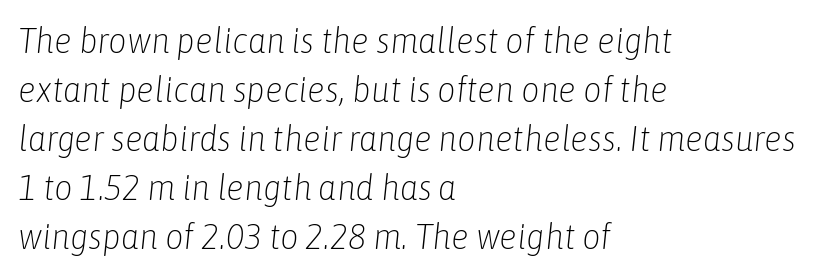
Q: Is the text bold? A: No.
Q: Is the text italic (slanted)? A: Yes, it leans right by about 6 degrees.
Q: Is the text underlined? A: No.
Q: How is the paragraph aligned? A: Left-aligned.
Q: Is the spacing between letters normal or unusually wide? A: Normal.
Q: Is the spacing between lines tight, normal or loose? A: Normal.
Q: Width (condensed, normal, or wide)? A: Condensed.
Q: Stroke contrast? A: Low.
Q: x-height? A: Medium.
Q: Monospaced? A: No.
